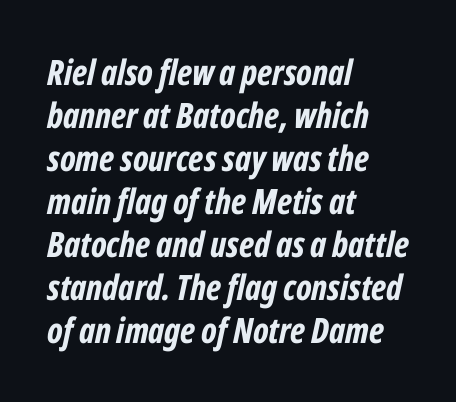
Compared with typical body copy, the letter spacing here is the same. The strokes are fattened all the way to bold. It's the slanting kind of type. Think of a printed novel: that variable character pitch is what you see here. The lines are quadded left.
